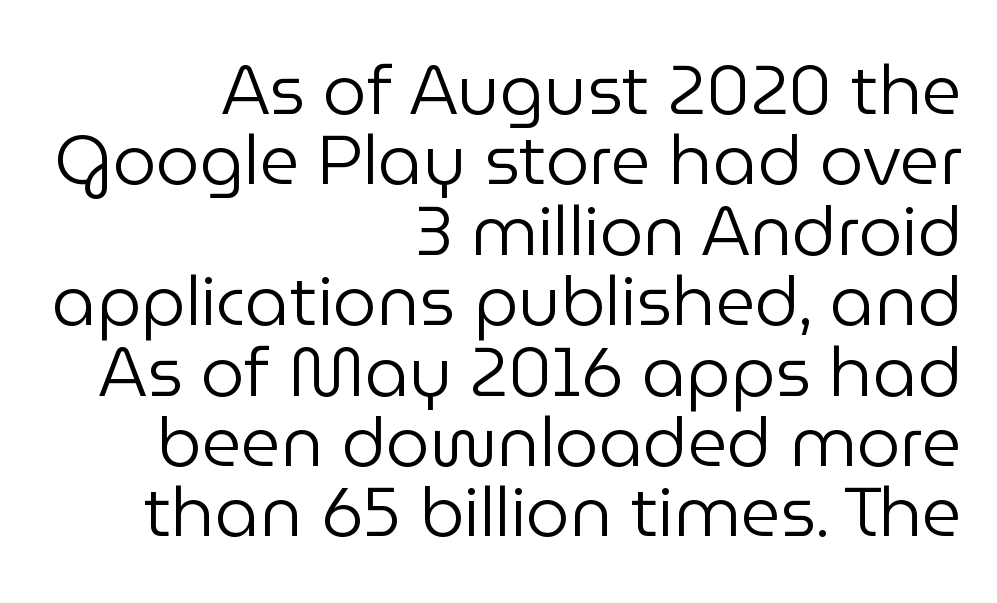
The image shows 69 px regular-weight sans-serif type, upright; set right-aligned, tight line spacing (1.02x), normal letter spacing, not underlined; low stroke contrast and a medium x-height.
